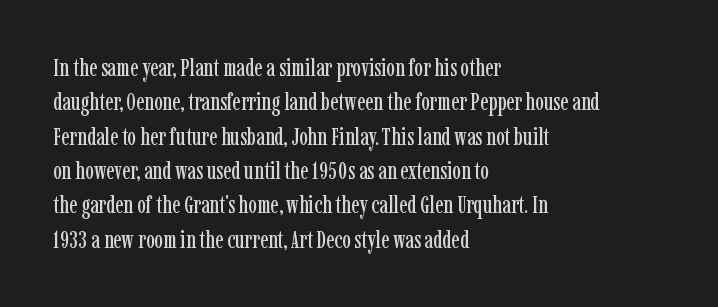
{"italic": "no", "underline": "no", "align": "left", "line_spacing": "normal", "line_spacing_ratio": 1.43, "letter_spacing": "normal", "letter_spacing_em": 0.0, "glyph_px": 24}
